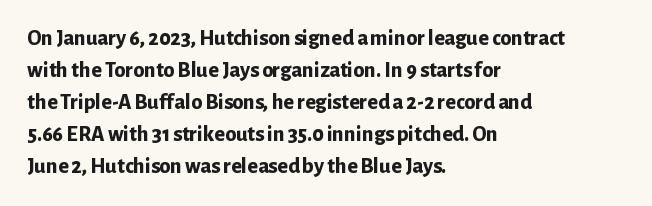
{"italic": "no", "bold": "yes", "underline": "no", "align": "left", "line_spacing": "normal", "line_spacing_ratio": 1.46, "letter_spacing": "normal", "letter_spacing_em": 0.0, "glyph_px": 22}
